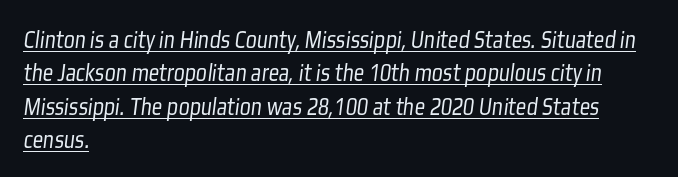
The image shows 26 px text type; set left-aligned, normal line spacing (1.28x), normal letter spacing, underlined.
